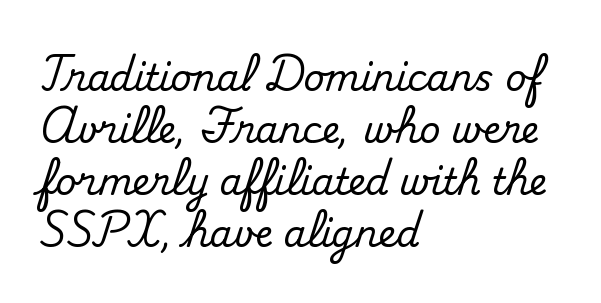
Q: Is the text italic (slanted)? A: Yes.
Q: Is the typeface a serif or a sans-serif typeface? A: Serif.
Q: Is the text underlined? A: No.
Q: How is the paragraph aligned? A: Left-aligned.
Q: Is the spacing between letters normal or unusually wide? A: Normal.
Q: Is the spacing between lines tight, normal or loose? A: Normal.
Q: Width (condensed, normal, or wide)? A: Normal.
Q: Stroke contrast? A: Medium.
Q: x-height? A: Small.
Q: Monospaced? A: No.
